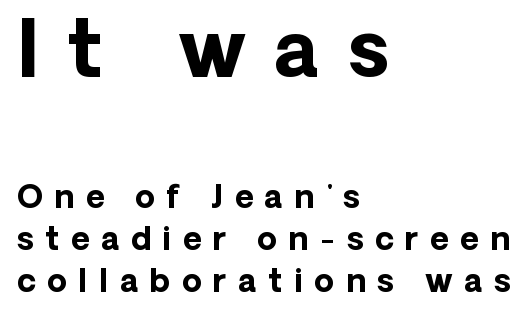
{"serif": "no", "italic": "no", "bold": "yes", "weight": "bold", "width": "normal", "stroke_contrast": "low", "x_height": "medium", "monospaced": "no", "underline": "no", "align": "left", "line_spacing": "normal", "line_spacing_ratio": 1.31, "letter_spacing": "wide", "letter_spacing_em": 0.36, "larger_block": "first", "size_ratio": 2.47, "glyph_px": 79}
